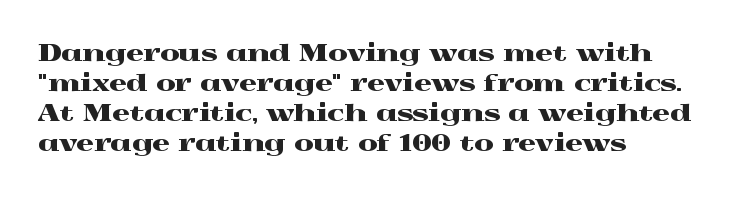
{"italic": "no", "underline": "no", "align": "left", "line_spacing": "normal", "line_spacing_ratio": 1.36, "letter_spacing": "normal", "letter_spacing_em": 0.0, "glyph_px": 22}
